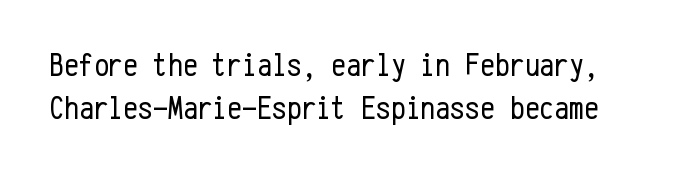
Q: Is the text bold? A: No.
Q: Is the text italic (slanted)? A: No, it is upright.
Q: Is the typeface a serif or a sans-serif typeface? A: Sans-serif.
Q: Is the text underlined? A: No.
Q: Is the spacing between letters normal or unusually wide? A: Normal.
Q: Is the spacing between lines tight, normal or loose? A: Normal.
Q: Width (condensed, normal, or wide)? A: Condensed.
Q: Stroke contrast? A: Low.
Q: x-height? A: Medium.
Q: Monospaced? A: Yes.
